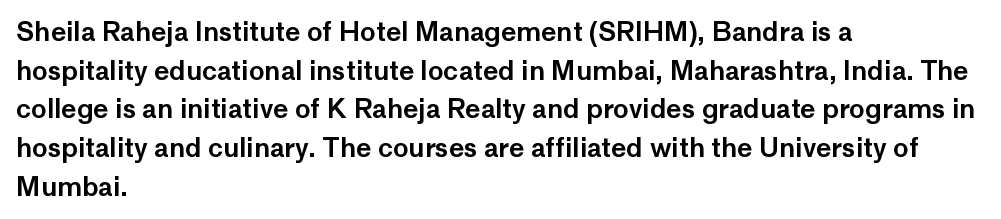
{"italic": "no", "underline": "no", "align": "left", "line_spacing": "normal", "line_spacing_ratio": 1.49, "letter_spacing": "normal", "letter_spacing_em": 0.0, "glyph_px": 26}
